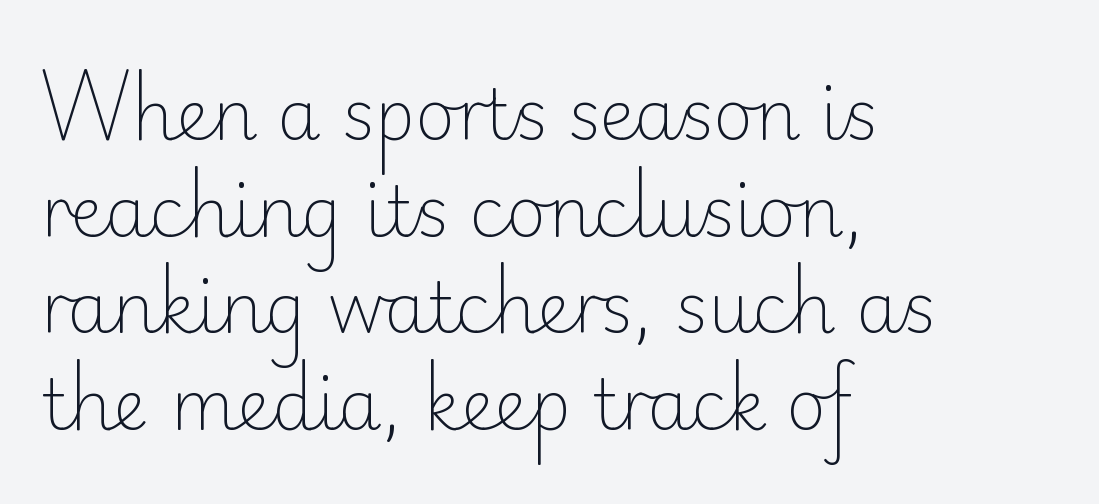
The image shows 69 px light sans-serif type, upright; set left-aligned, normal line spacing (1.4x), normal letter spacing, not underlined; low stroke contrast and a small x-height.
